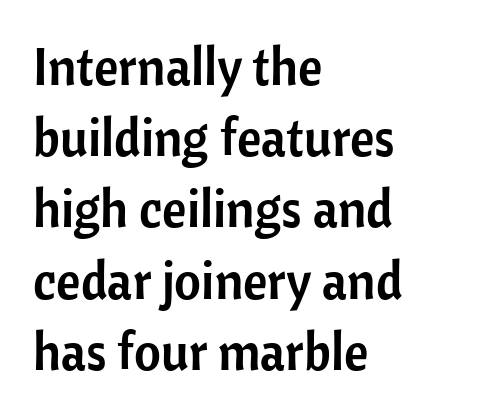
This is sans-serif lettering, the kind often seen on screens and signage. Check the space under the baseline: it is left empty. You could not count columns in this text — the font is proportionally spaced. Leading: standard.
